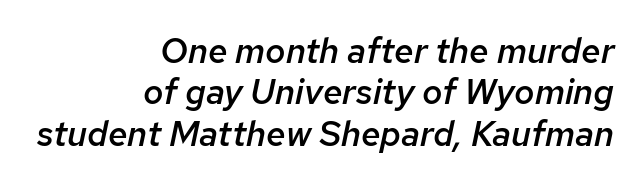
{"italic": "yes", "lean": "right", "slant_degrees": 12, "bold": "semi", "weight": "semibold", "width": "normal", "stroke_contrast": "low", "x_height": "medium", "monospaced": "no", "underline": "no", "align": "right", "line_spacing_ratio": 1.18, "letter_spacing": "normal", "letter_spacing_em": 0.0, "glyph_px": 35}
